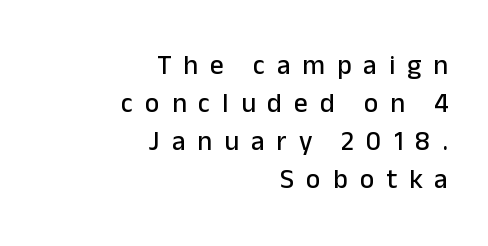
The image shows 27 px text type, upright; set right-aligned, normal line spacing (1.41x), unusually wide letter spacing (+0.45 em), not underlined.
